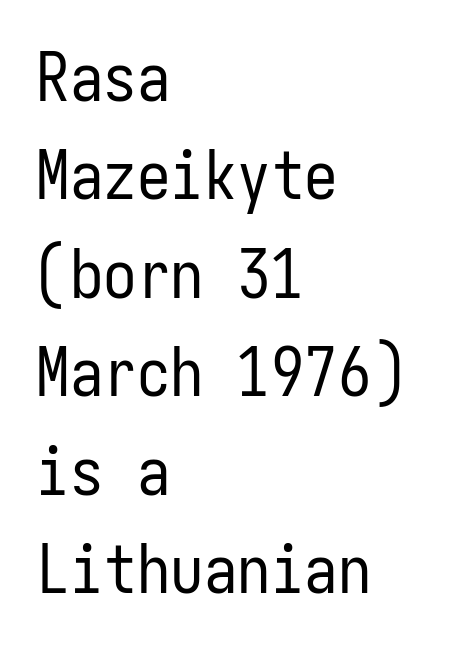
The image shows 67 px regular-weight, condensed sans-serif type, upright, monospaced; set left-aligned, normal line spacing (1.47x), normal letter spacing, not underlined; low stroke contrast and a medium x-height.
